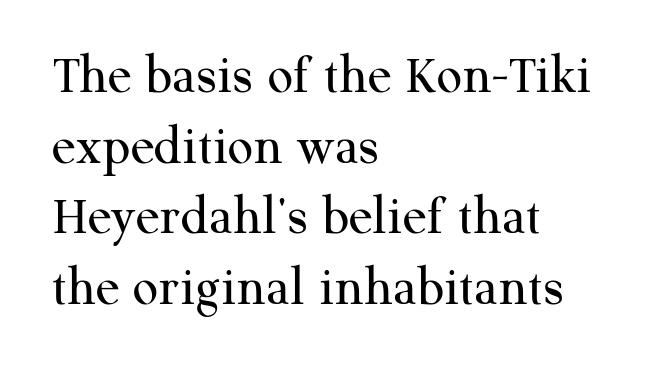
Q: Is the text bold? A: No.
Q: Is the text italic (slanted)? A: No, it is upright.
Q: Is the typeface a serif or a sans-serif typeface? A: Serif.
Q: Is the text underlined? A: No.
Q: How is the paragraph aligned? A: Left-aligned.
Q: Is the spacing between letters normal or unusually wide? A: Normal.
Q: Is the spacing between lines tight, normal or loose? A: Normal.
Q: Width (condensed, normal, or wide)? A: Normal.
Q: Stroke contrast? A: Medium.
Q: x-height? A: Medium.
Q: Monospaced? A: No.
